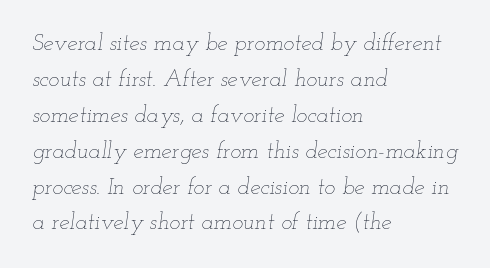
{"italic": "yes", "lean": "right", "slant_degrees": 12, "bold": "no", "underline": "no", "align": "left", "line_spacing": "normal", "line_spacing_ratio": 1.56, "letter_spacing": "normal", "letter_spacing_em": 0.0, "glyph_px": 23}
